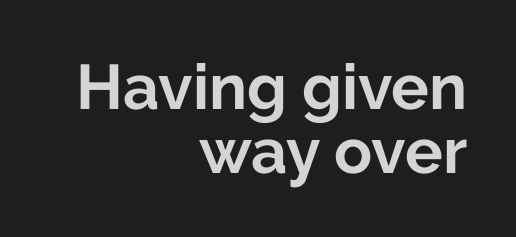
Right-aligned paragraph, ragged on the left. The string is rendered with underlining switched off. Each letter keeps its own natural width here, so spacing adapts to shape. Classification — sans serif. A typesetter would call this leading minimal, almost set solid.
